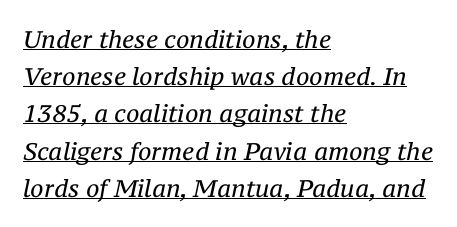
In terms of leading, this rendering sits right in the middle. A continuous stroke trails under the words, as in a hyperlink. The strokes are not fattened; the text isn't bold. This rendering leaves character spacing at its baseline value. These lines stack with their left ends in a neat column.
